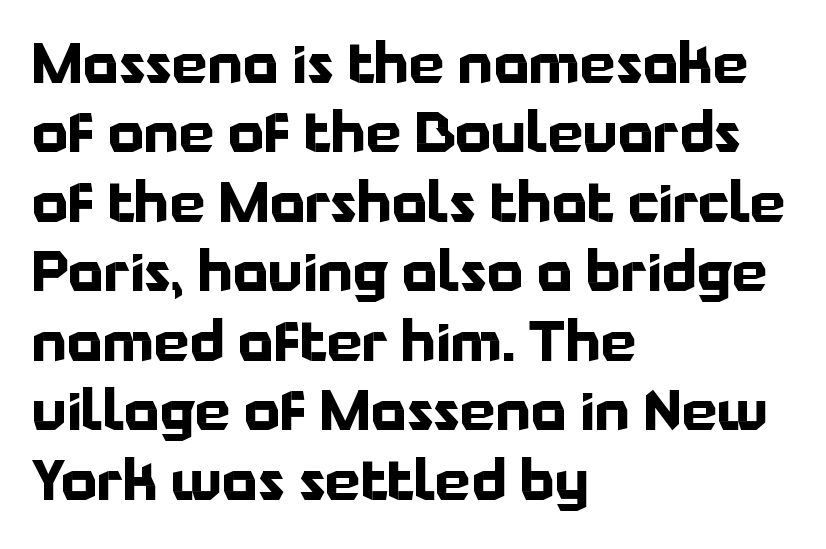
{"serif": "no", "italic": "no", "bold": "yes", "weight": "bold", "width": "normal", "stroke_contrast": "low", "x_height": "medium", "monospaced": "no", "underline": "no", "align": "left", "line_spacing_ratio": 1.24, "letter_spacing": "normal", "letter_spacing_em": 0.0, "glyph_px": 56}
